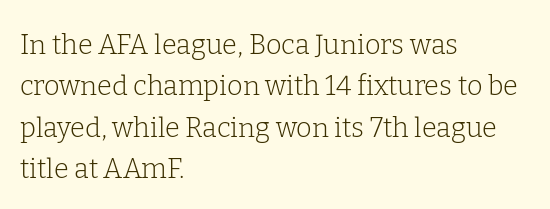
In terms of leading, this rendering sits right in the middle. The lettering stays uniformly vertical, giving the passage a roman look. Decoration check: the copy has no underline. The passage shown is not bold in any degree. How are the letters spaced? Ordinarily, with no added tracking.
